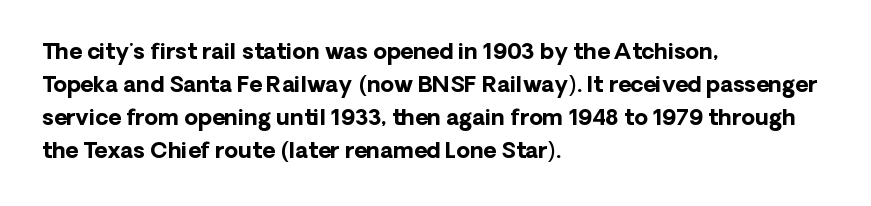
The image shows 22 px bold type, upright; set left-aligned, normal line spacing (1.5x), normal letter spacing, not underlined.
